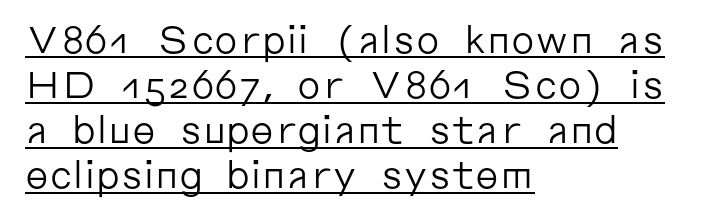
Q: Is the text bold? A: No.
Q: Is the text italic (slanted)? A: No, it is upright.
Q: Is the typeface a serif or a sans-serif typeface? A: Sans-serif.
Q: Is the text underlined? A: Yes.
Q: How is the paragraph aligned? A: Left-aligned.
Q: Is the spacing between letters normal or unusually wide? A: Normal.
Q: Width (condensed, normal, or wide)? A: Normal.
Q: Stroke contrast? A: Low.
Q: x-height? A: Medium.
Q: Monospaced? A: No.
